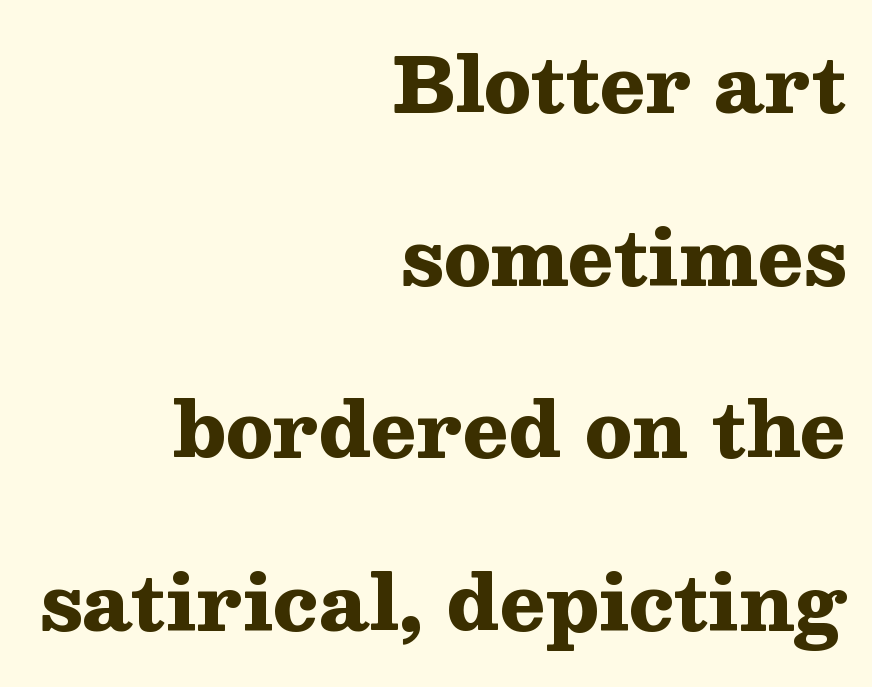
The image shows 76 px heavy, wide serif type, upright; set right-aligned, loose line spacing (2.27x), normal letter spacing, not underlined; medium stroke contrast and a medium x-height.
